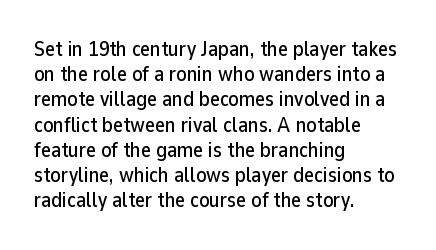
{"italic": "no", "underline": "no", "align": "left", "line_spacing_ratio": 1.2, "letter_spacing": "normal", "letter_spacing_em": 0.0, "glyph_px": 21}
